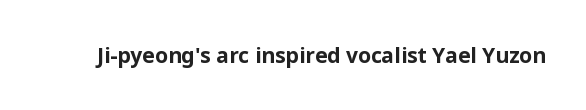
Q: Is the text bold? A: Yes.
Q: Is the text italic (slanted)? A: No, it is upright.
Q: Is the text underlined? A: No.
Q: Is the spacing between letters normal or unusually wide? A: Normal.
